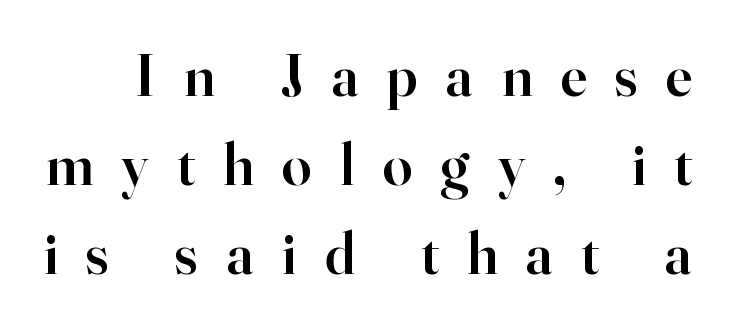
Q: Is the text bold? A: Semi-bold.
Q: Is the text italic (slanted)? A: No, it is upright.
Q: Is the typeface a serif or a sans-serif typeface? A: Serif.
Q: Is the text underlined? A: No.
Q: Is the spacing between letters normal or unusually wide? A: Unusually wide.
Q: Is the spacing between lines tight, normal or loose? A: Normal.
Q: Width (condensed, normal, or wide)? A: Normal.
Q: Stroke contrast? A: High.
Q: x-height? A: Small.
Q: Monospaced? A: No.
